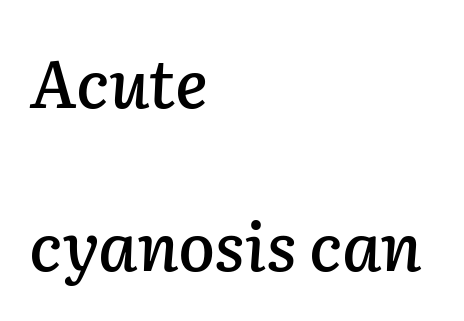
A student would call this left alignment; a typographer would say flush left, rag right. In terms of leading, this rendering errs on the spacious side. Bare-footed words on every line. The letters advance in unequal steps, a hallmark of proportional type. Honestly, the letter spacing is just normal — you wouldn't notice it.
